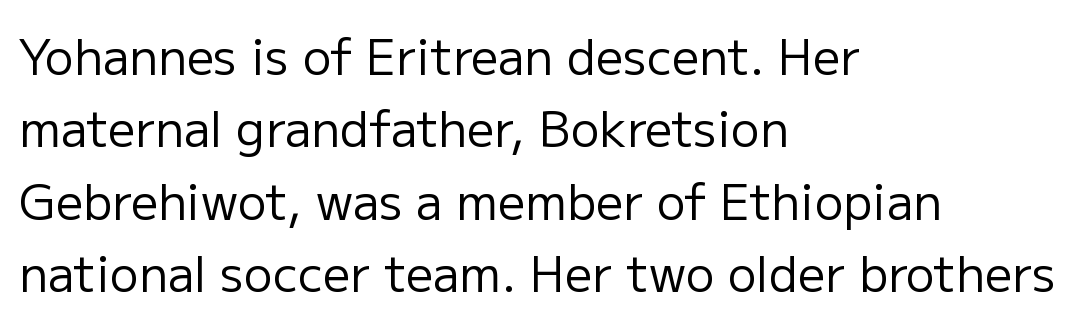
Q: Is the text bold? A: No.
Q: Is the text italic (slanted)? A: No, it is upright.
Q: Is the typeface a serif or a sans-serif typeface? A: Sans-serif.
Q: Is the text underlined? A: No.
Q: How is the paragraph aligned? A: Left-aligned.
Q: Is the spacing between letters normal or unusually wide? A: Normal.
Q: Is the spacing between lines tight, normal or loose? A: Normal.
Q: Width (condensed, normal, or wide)? A: Normal.
Q: Stroke contrast? A: Low.
Q: x-height? A: Medium.
Q: Monospaced? A: No.
